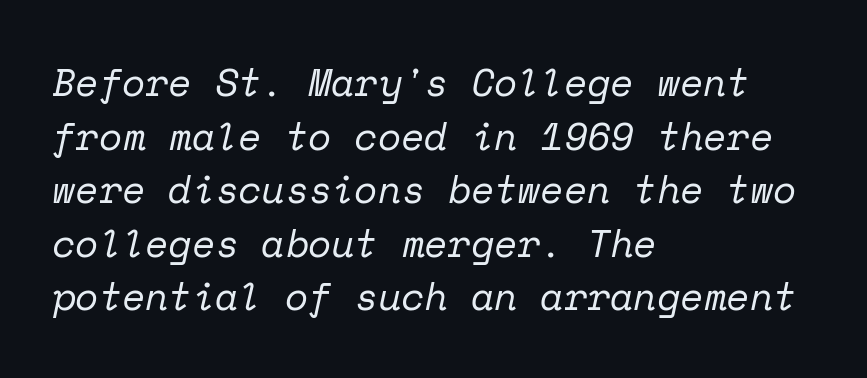
Q: Is the text bold? A: No.
Q: Is the text italic (slanted)? A: Yes, it leans right by about 12 degrees.
Q: Is the typeface a serif or a sans-serif typeface? A: Serif.
Q: Is the text underlined? A: No.
Q: How is the paragraph aligned? A: Left-aligned.
Q: Is the spacing between letters normal or unusually wide? A: Normal.
Q: Is the spacing between lines tight, normal or loose? A: Normal.
Q: Width (condensed, normal, or wide)? A: Normal.
Q: Stroke contrast? A: Low.
Q: x-height? A: Medium.
Q: Monospaced? A: Yes.
